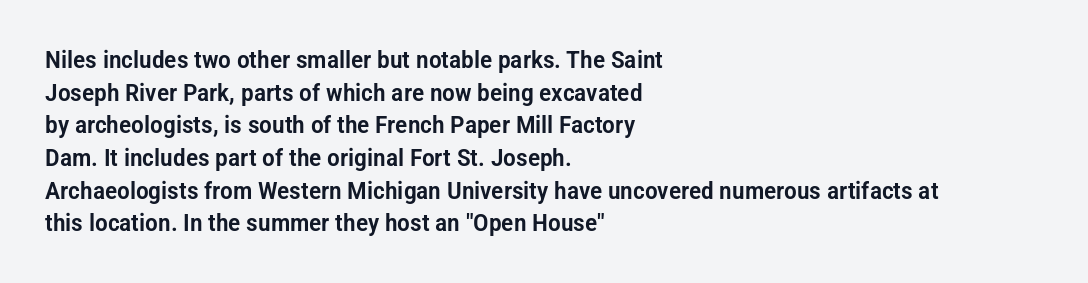
Q: Is the text italic (slanted)? A: No, it is upright.
Q: Is the text underlined? A: No.
Q: How is the paragraph aligned? A: Left-aligned.
Q: Is the spacing between letters normal or unusually wide? A: Normal.
Q: Is the spacing between lines tight, normal or loose? A: Normal.
